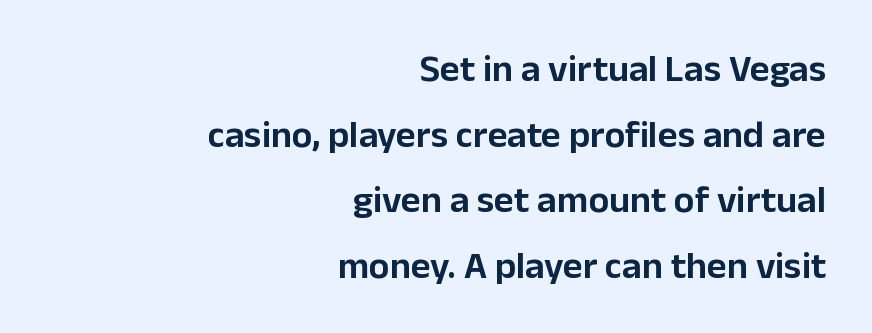
The glyphs are unaccompanied by any horizontal stroke below them. The passage shown is typed in a proportional face where columns would drift. If you drew a line through each stem, it would be perfectly vertical. Is this a sans? Yes — the strokes have no serifs. This sample uses plain, unmodified letter spacing. Leftover space on each line is placed entirely before the opening word.
